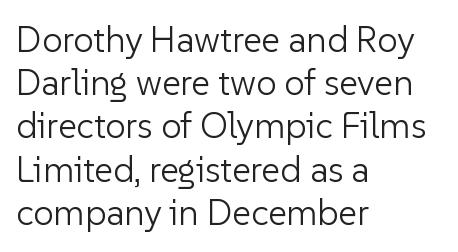
Horizontal alignment here is leftward, the default for most running prose. Descender tails drop into unmarked territory. The letters stand upright; this is a roman face. A light-to-regular cut is what we see here.
